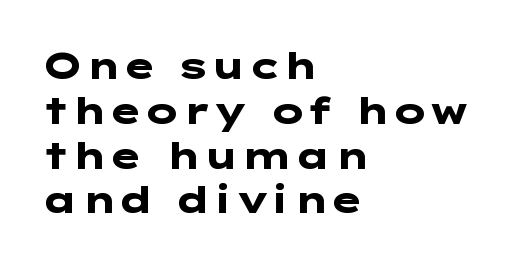
The image shows 37 px heavy, wide sans-serif type, upright; set left-aligned, line spacing 1.21x, normal letter spacing, not underlined; low stroke contrast and a medium x-height.
